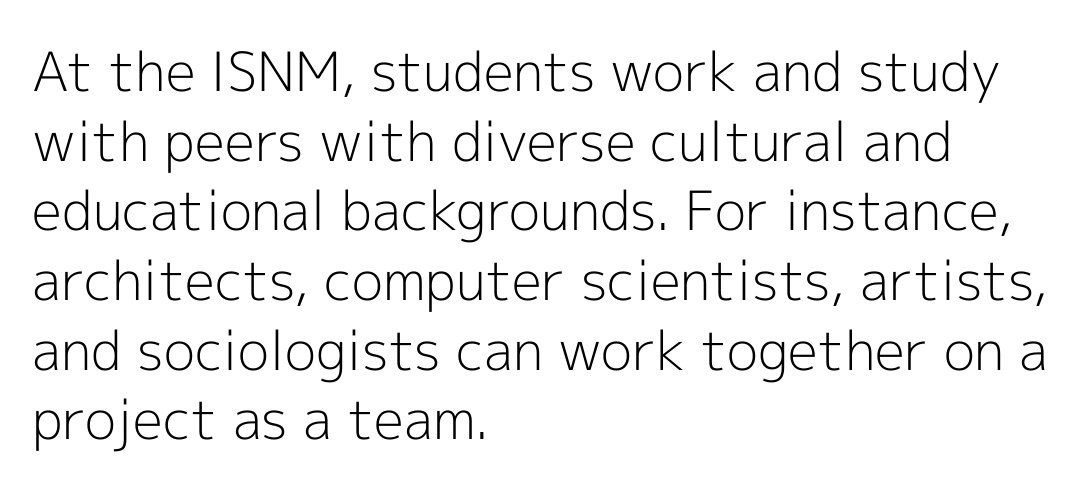
Anything drawn beneath the words? Only blank space. In terms of letterspacing, this is plain default setting. The block of text has a typical density, with ordinary space between rows. Note the varied advance widths — an 'i' is clearly narrower than an 'm'. Posture: vertical. The font sits on the lighter half of the weight spectrum, regular included.
